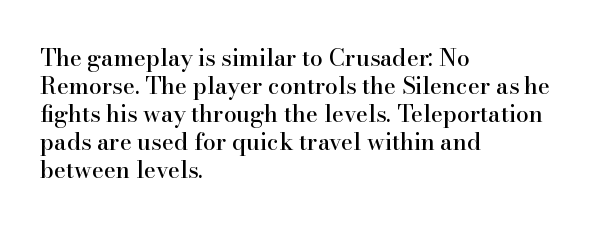
Q: Is the text italic (slanted)? A: No, it is upright.
Q: Is the text underlined? A: No.
Q: How is the paragraph aligned? A: Left-aligned.
Q: Is the spacing between letters normal or unusually wide? A: Normal.
